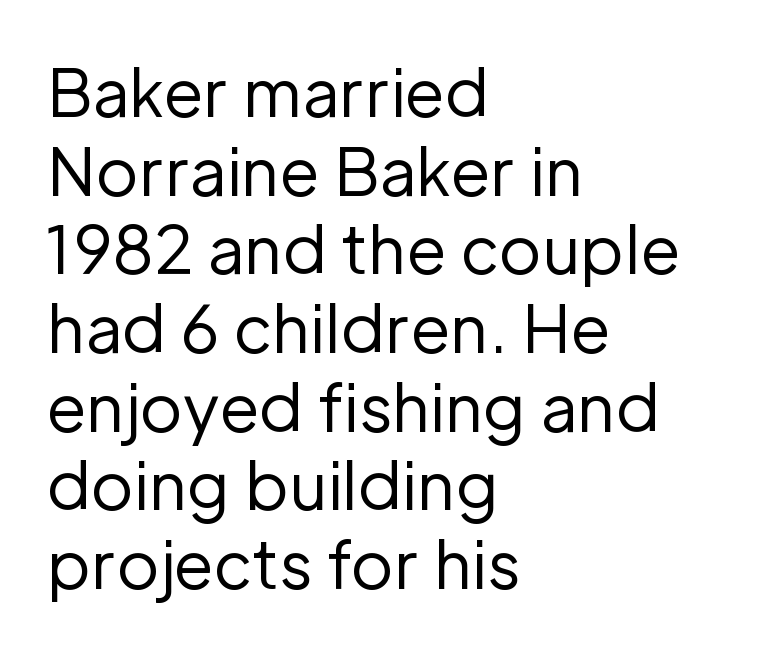
{"serif": "no", "italic": "no", "bold": "no", "weight": "regular", "width": "normal", "stroke_contrast": "low", "x_height": "medium", "monospaced": "no", "underline": "no", "align": "left", "line_spacing_ratio": 1.21, "letter_spacing": "normal", "letter_spacing_em": 0.0, "glyph_px": 65}
